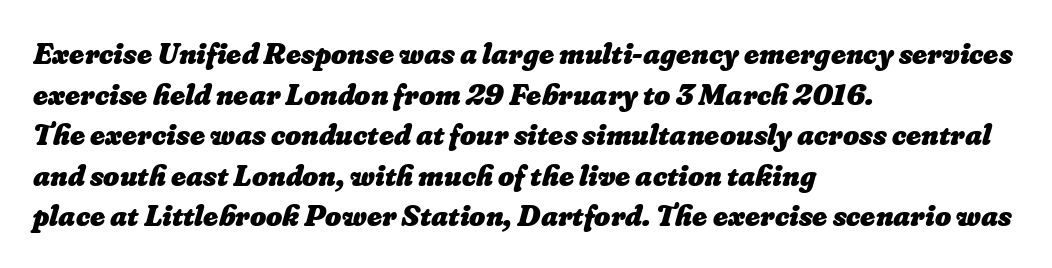
Words appear dense and cohesive because spacing is normal. A full-strength bold gives these letters their thick strokes. The zone under the glyphs is completely vacant. Proportional: the letters do not fall into vertical columns. Does the copy run flush right? No — it runs flush left. Each new line begins a customary step beneath the previous one.
